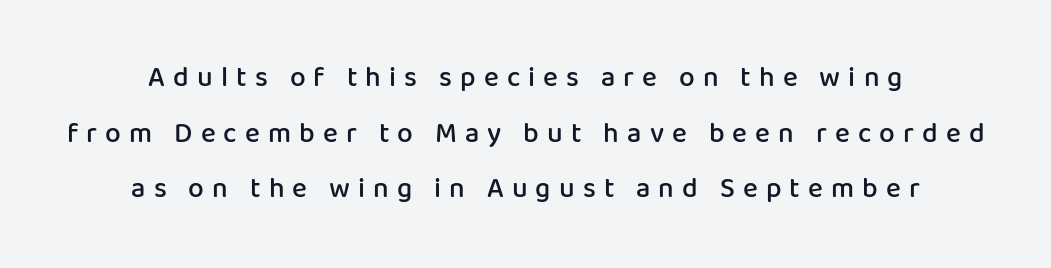
The image shows 28 px semibold sans-serif type, upright; set centered, loose line spacing (1.99x), unusually wide letter spacing (+0.29 em), not underlined; low stroke contrast and a medium x-height.
